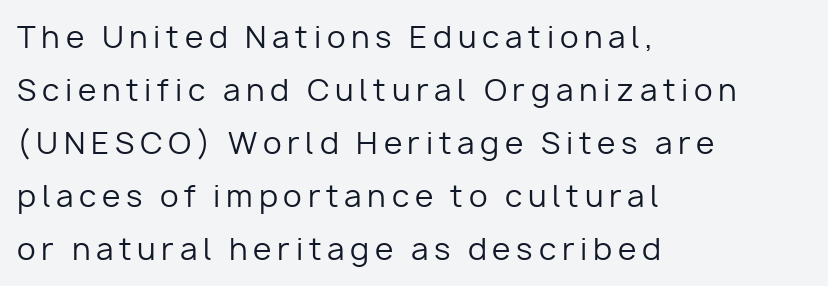
{"serif": "no", "italic": "no", "bold": "no", "weight": "regular", "width": "normal", "stroke_contrast": "low", "x_height": "medium", "monospaced": "no", "underline": "no", "align": "left", "line_spacing_ratio": 1.77, "glyph_px": 30}
